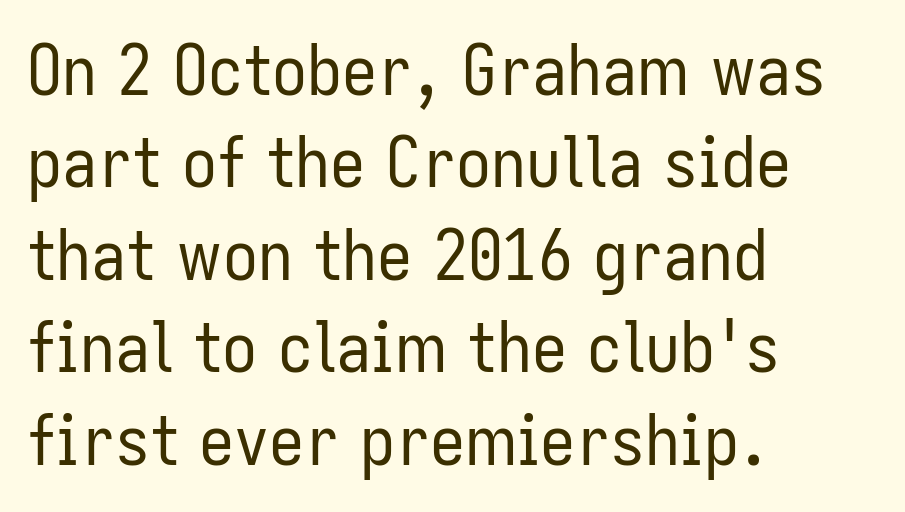
{"serif": "no", "italic": "no", "bold": "no", "weight": "regular", "width": "condensed", "stroke_contrast": "low", "x_height": "medium", "monospaced": "no", "underline": "no", "align": "left", "line_spacing": "normal", "line_spacing_ratio": 1.32, "letter_spacing": "normal", "letter_spacing_em": 0.0, "glyph_px": 70}
